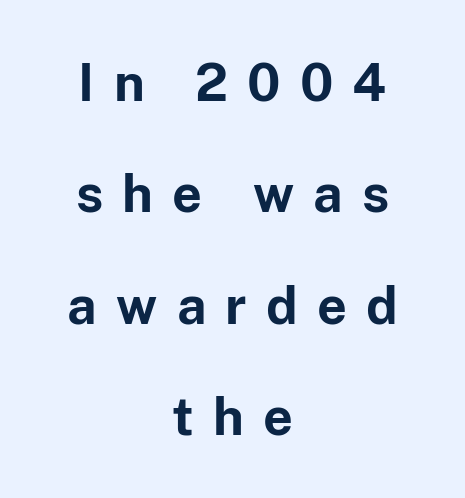
The image shows 52 px bold sans-serif type, upright; set centered, loose line spacing (2.14x), unusually wide letter spacing (+0.37 em), not underlined; low stroke contrast and a medium x-height.
